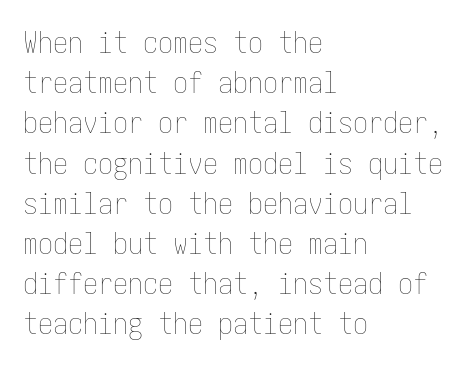
{"italic": "no", "bold": "no", "weight": "thin", "width": "condensed", "stroke_contrast": "low", "x_height": "medium", "underline": "no", "align": "left", "line_spacing": "normal", "line_spacing_ratio": 1.34, "letter_spacing": "normal", "letter_spacing_em": 0.0, "glyph_px": 30}
